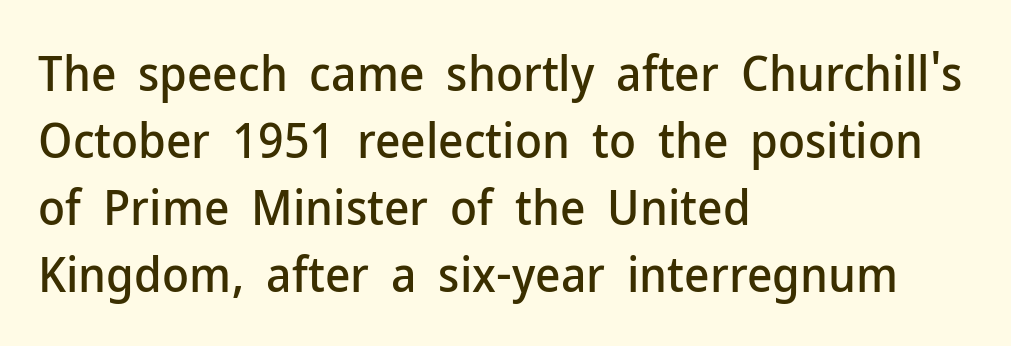
A roman cut, with each character standing at attention. Think of a printed novel: that variable character pitch is what you see here. Just letters on the line, the space beneath them empty. There is no visible air inserted between adjacent glyphs. Regarding serifs, this sample does without them. Leftover space on each line is placed entirely after the last word.
